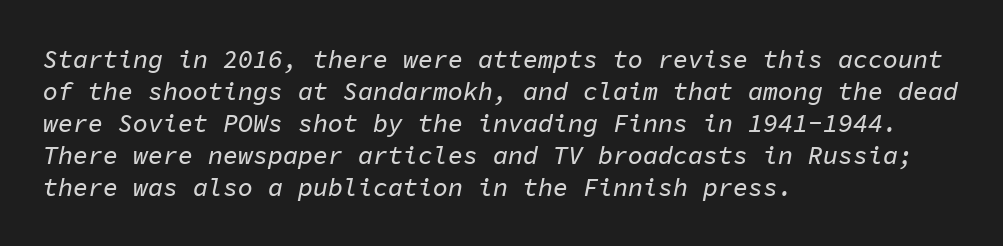
{"italic": "yes", "lean": "right", "slant_degrees": 11, "underline": "no", "align": "left", "line_spacing": "normal", "line_spacing_ratio": 1.28, "letter_spacing": "normal", "letter_spacing_em": 0.0, "glyph_px": 25}
